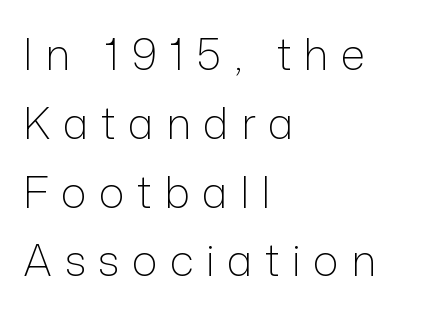
Q: Is the text bold? A: No.
Q: Is the text italic (slanted)? A: No, it is upright.
Q: Is the typeface a serif or a sans-serif typeface? A: Sans-serif.
Q: Is the text underlined? A: No.
Q: How is the paragraph aligned? A: Left-aligned.
Q: Is the spacing between letters normal or unusually wide? A: Unusually wide.
Q: Is the spacing between lines tight, normal or loose? A: Normal.
Q: Width (condensed, normal, or wide)? A: Normal.
Q: Stroke contrast? A: Low.
Q: x-height? A: Medium.
Q: Monospaced? A: No.
